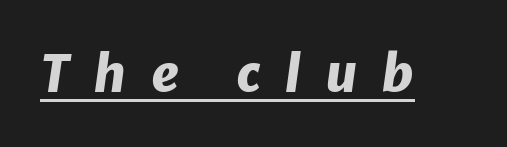
Q: Is the text bold? A: Yes.
Q: Is the text italic (slanted)? A: Yes, it leans right by about 8 degrees.
Q: Is the text underlined? A: Yes.
Q: Is the spacing between letters normal or unusually wide? A: Unusually wide.
Q: Width (condensed, normal, or wide)? A: Normal.
Q: Stroke contrast? A: Low.
Q: x-height? A: Medium.
Q: Monospaced? A: No.
